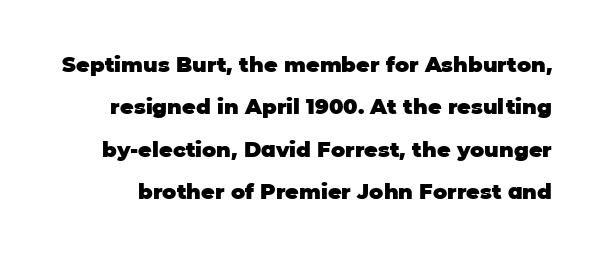
Q: Is the text bold? A: Yes.
Q: Is the text italic (slanted)? A: No, it is upright.
Q: Is the text underlined? A: No.
Q: Is the spacing between letters normal or unusually wide? A: Normal.
Q: Is the spacing between lines tight, normal or loose? A: Loose.
